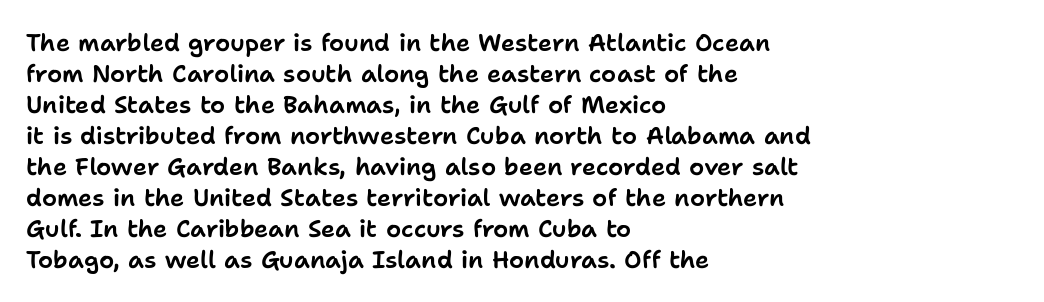
Q: Is the text italic (slanted)? A: No, it is upright.
Q: Is the text underlined? A: No.
Q: How is the paragraph aligned? A: Left-aligned.
Q: Is the spacing between letters normal or unusually wide? A: Normal.
Q: Is the spacing between lines tight, normal or loose? A: Normal.
